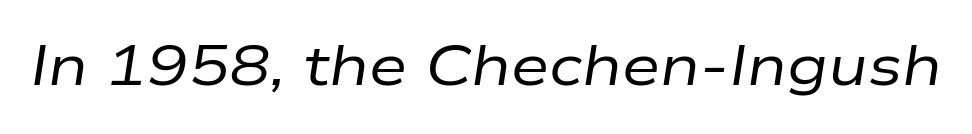
{"italic": "yes", "lean": "right", "slant_degrees": 9, "bold": "no", "weight": "regular", "width": "wide", "stroke_contrast": "low", "x_height": "medium", "monospaced": "no", "underline": "no", "letter_spacing": "normal", "letter_spacing_em": 0.0, "glyph_px": 55}
